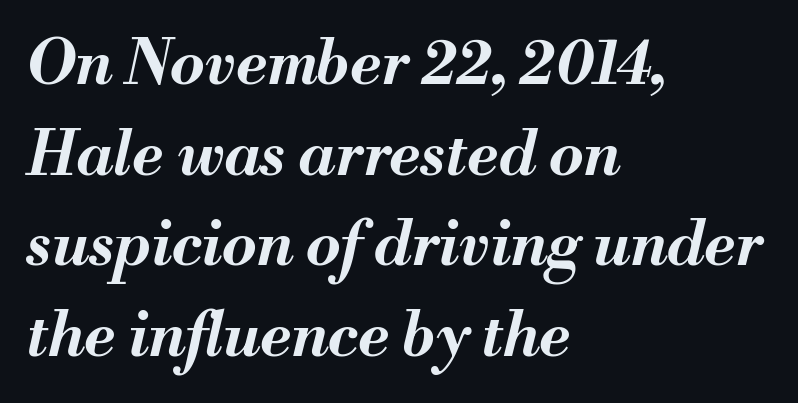
Q: Is the text bold? A: Yes.
Q: Is the text italic (slanted)? A: Yes, it leans right by about 13 degrees.
Q: Is the text underlined? A: No.
Q: How is the paragraph aligned? A: Left-aligned.
Q: Is the spacing between letters normal or unusually wide? A: Normal.
Q: Is the spacing between lines tight, normal or loose? A: Normal.
Q: Width (condensed, normal, or wide)? A: Normal.
Q: Stroke contrast? A: Medium.
Q: x-height? A: Small.
Q: Monospaced? A: No.
